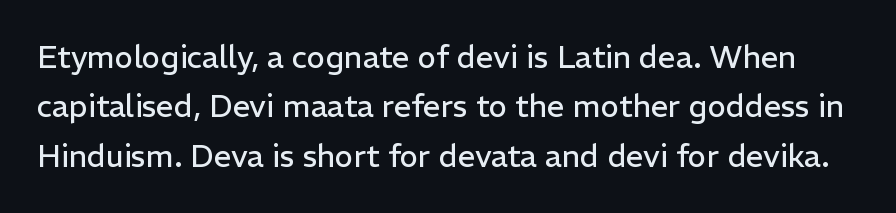
{"serif": "no", "italic": "no", "bold": "no", "weight": "regular", "width": "normal", "stroke_contrast": "low", "x_height": "medium", "monospaced": "no", "underline": "no", "line_spacing": "normal", "line_spacing_ratio": 1.59, "letter_spacing": "normal", "letter_spacing_em": 0.0, "glyph_px": 31}
